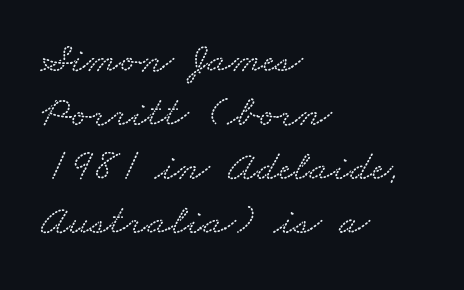
Q: Is the typeface a serif or a sans-serif typeface? A: Serif.
Q: Is the text underlined? A: No.
Q: How is the paragraph aligned? A: Left-aligned.
Q: Is the spacing between letters normal or unusually wide? A: Normal.
Q: Width (condensed, normal, or wide)? A: Wide.
Q: Stroke contrast? A: Medium.
Q: x-height? A: Small.
Q: Monospaced? A: No.
